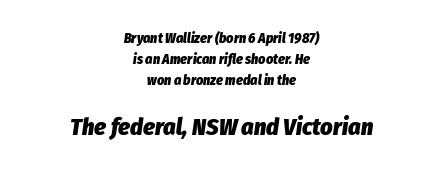
The image shows 24 px bold type, italic (leaning right); set centered, normal line spacing (1.51x), normal letter spacing, not underlined; the second (bottom) block is 1.71x larger.
